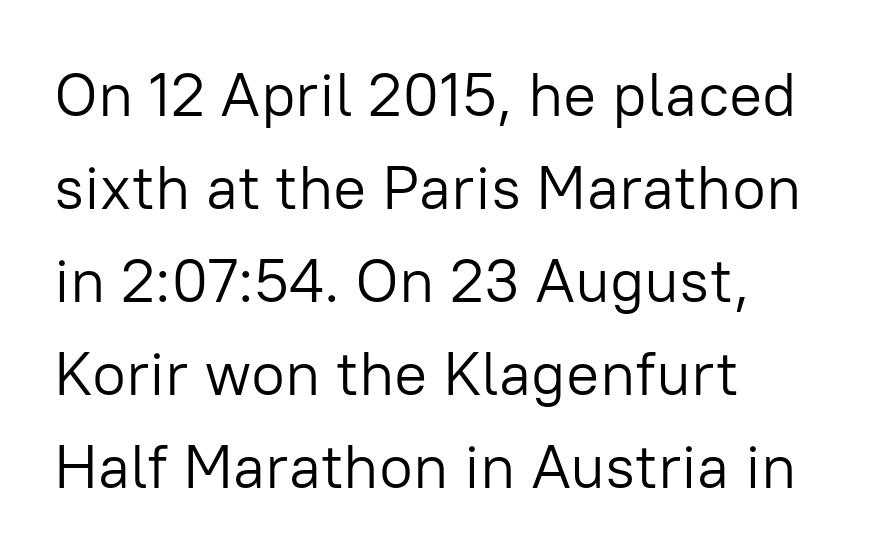
Q: Is the text bold? A: No.
Q: Is the text italic (slanted)? A: No, it is upright.
Q: Is the typeface a serif or a sans-serif typeface? A: Sans-serif.
Q: Is the text underlined? A: No.
Q: How is the paragraph aligned? A: Left-aligned.
Q: Is the spacing between letters normal or unusually wide? A: Normal.
Q: Is the spacing between lines tight, normal or loose? A: Normal.
Q: Width (condensed, normal, or wide)? A: Normal.
Q: Stroke contrast? A: Low.
Q: x-height? A: Medium.
Q: Monospaced? A: No.
